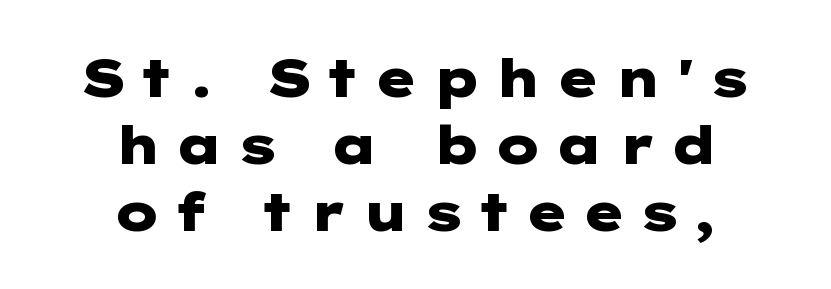
{"serif": "no", "italic": "no", "bold": "yes", "weight": "heavy", "width": "wide", "stroke_contrast": "low", "x_height": "medium", "underline": "no", "align": "center", "line_spacing": "normal", "line_spacing_ratio": 1.26, "letter_spacing": "wide", "letter_spacing_em": 0.24, "glyph_px": 53}
